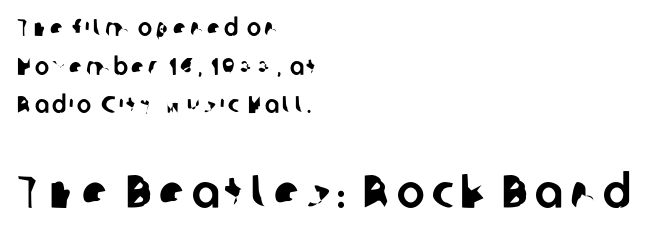
A typesetter would call this proportional, since set widths differ per character. Grotesque or geometric, the face here clearly has no serifs. Interline gaps are of average width in this sample. This rendering features lettering with no underline.
